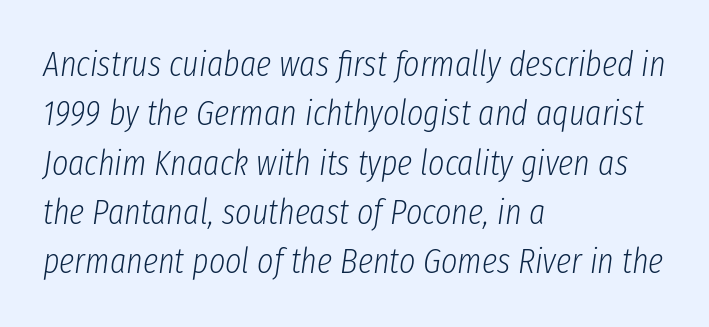
{"italic": "yes", "lean": "right", "slant_degrees": 8, "bold": "no", "weight": "light", "width": "condensed", "stroke_contrast": "low", "x_height": "medium", "monospaced": "no", "underline": "no", "align": "left", "line_spacing": "normal", "line_spacing_ratio": 1.41, "letter_spacing": "normal", "letter_spacing_em": 0.0, "glyph_px": 35}
